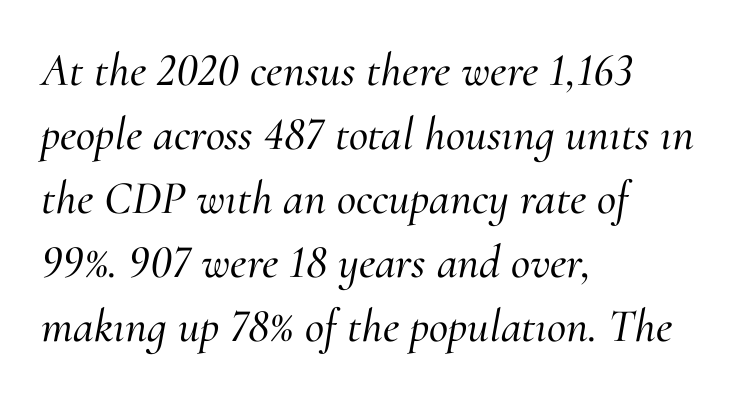
Q: Is the text italic (slanted)? A: Yes, it leans right by about 10 degrees.
Q: Is the typeface a serif or a sans-serif typeface? A: Serif.
Q: Is the text underlined? A: No.
Q: How is the paragraph aligned? A: Left-aligned.
Q: Is the spacing between letters normal or unusually wide? A: Normal.
Q: Is the spacing between lines tight, normal or loose? A: Normal.
Q: Width (condensed, normal, or wide)? A: Normal.
Q: Stroke contrast? A: Medium.
Q: x-height? A: Small.
Q: Monospaced? A: No.
